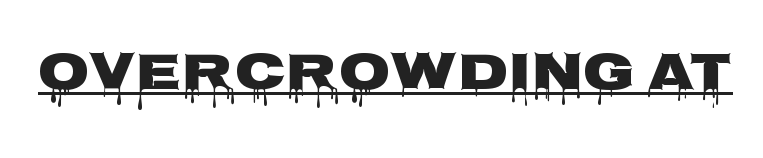
The image shows 53 px heavy, wide sans-serif type, upright; set normal letter spacing, underlined; low stroke contrast and a large x-height.
